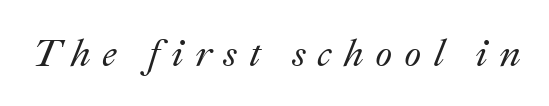
{"italic": "yes", "lean": "right", "slant_degrees": 22, "width": "normal", "stroke_contrast": "medium", "x_height": "small", "monospaced": "no", "underline": "no", "letter_spacing": "wide", "letter_spacing_em": 0.29, "glyph_px": 39}
